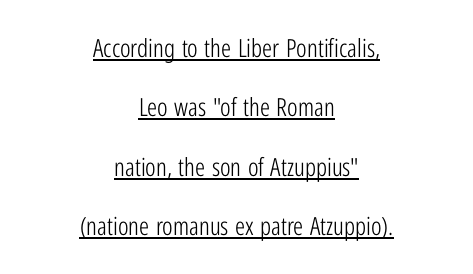
{"italic": "no", "bold": "no", "underline": "yes", "align": "center", "line_spacing": "loose", "line_spacing_ratio": 2.38, "letter_spacing": "normal", "letter_spacing_em": 0.0, "glyph_px": 25}
